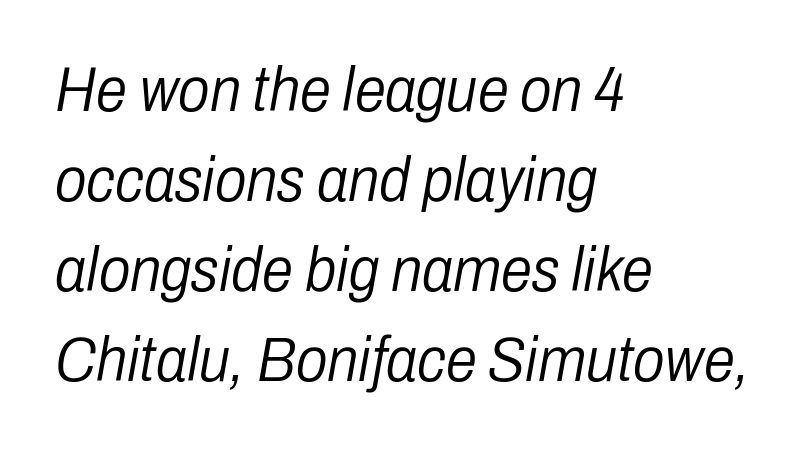
Note the varied advance widths — an 'i' is clearly narrower than an 'm'. What's the leading like? Ordinary, nothing unusual. The string is rendered with underlining switched off. The specimen reads as italic at a glance.
